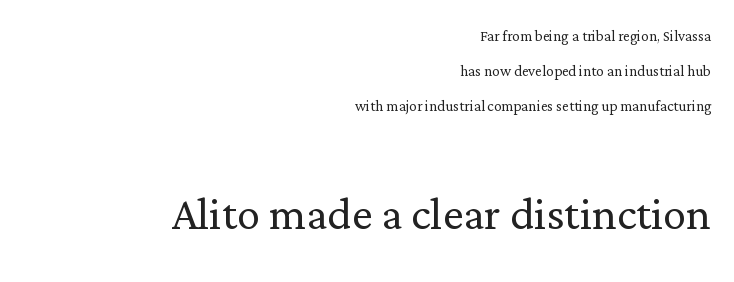
The image shows 58 px light serif type, upright; set right-aligned, line spacing 1.84x, normal letter spacing, not underlined; the second (bottom) block is 3.05x larger; low stroke contrast and a medium x-height.
